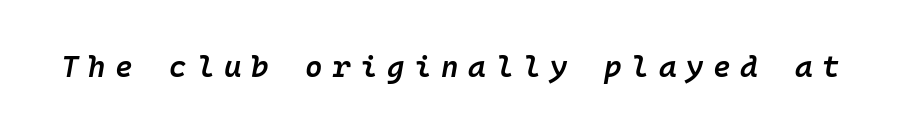
The image shows 30 px semibold type, italic (leaning right), monospaced; set unusually wide letter spacing (+0.32 em), not underlined; low stroke contrast and a medium x-height.
